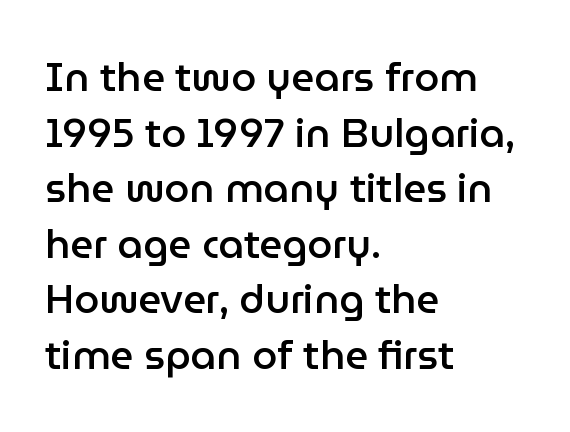
The image shows 40 px semibold sans-serif type, upright; set left-aligned, normal line spacing (1.39x), normal letter spacing, not underlined; low stroke contrast and a medium x-height.
